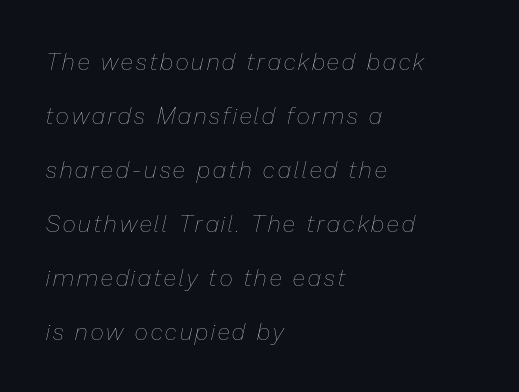
This sample trades compactness for vertical openness between lines. Is the type heavy? It reads as light-to-regular instead. The rag falls on the right side of this text block. Designer's note — italics engaged. Descenders hang freely into open space.
